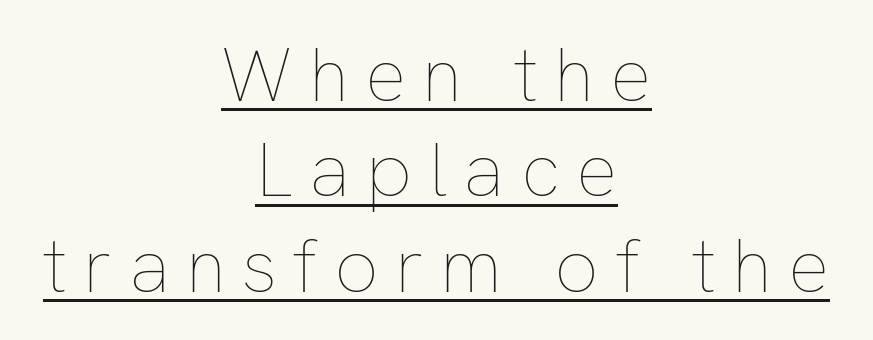
Q: Is the text bold? A: No.
Q: Is the text italic (slanted)? A: No, it is upright.
Q: Is the text underlined? A: Yes.
Q: How is the paragraph aligned? A: Centered.
Q: Is the spacing between letters normal or unusually wide? A: Unusually wide.
Q: Width (condensed, normal, or wide)? A: Normal.
Q: Stroke contrast? A: Low.
Q: x-height? A: Medium.
Q: Monospaced? A: No.
